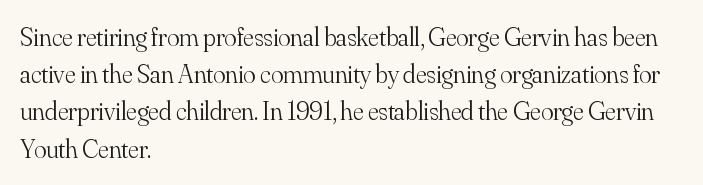
{"italic": "no", "bold": "no", "underline": "no", "align": "left", "line_spacing": "normal", "line_spacing_ratio": 1.43, "letter_spacing": "normal", "letter_spacing_em": 0.0, "glyph_px": 26}
